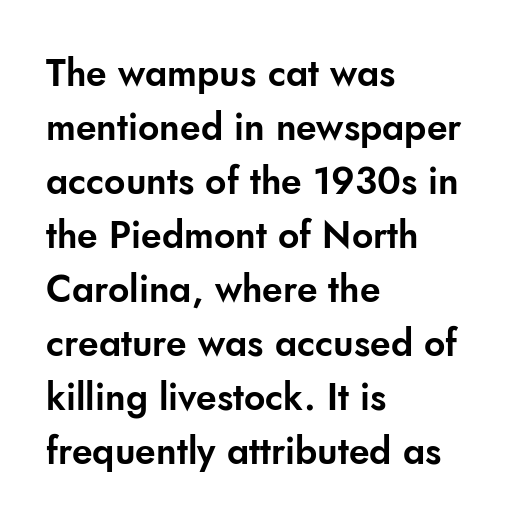
Summary of vertical rhythm: regular, with standard interline spacing. Look at the tracking — it's just the regular setting, nothing added. This is the regular roman posture of the typeface. Check the space under the baseline: it is left empty.
